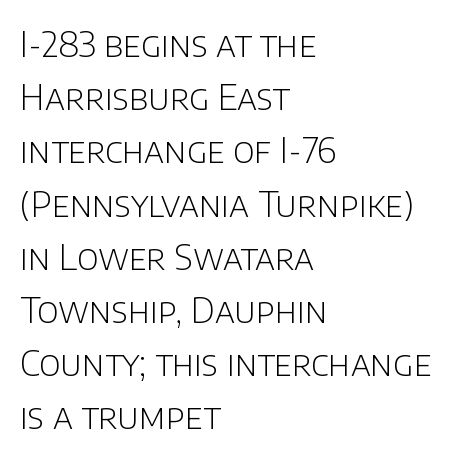
Q: Is the text bold? A: No.
Q: Is the text italic (slanted)? A: No, it is upright.
Q: Is the typeface a serif or a sans-serif typeface? A: Sans-serif.
Q: Is the text underlined? A: No.
Q: How is the paragraph aligned? A: Left-aligned.
Q: Is the spacing between letters normal or unusually wide? A: Normal.
Q: Is the spacing between lines tight, normal or loose? A: Normal.
Q: Width (condensed, normal, or wide)? A: Normal.
Q: Stroke contrast? A: Low.
Q: x-height? A: Large.
Q: Monospaced? A: No.
